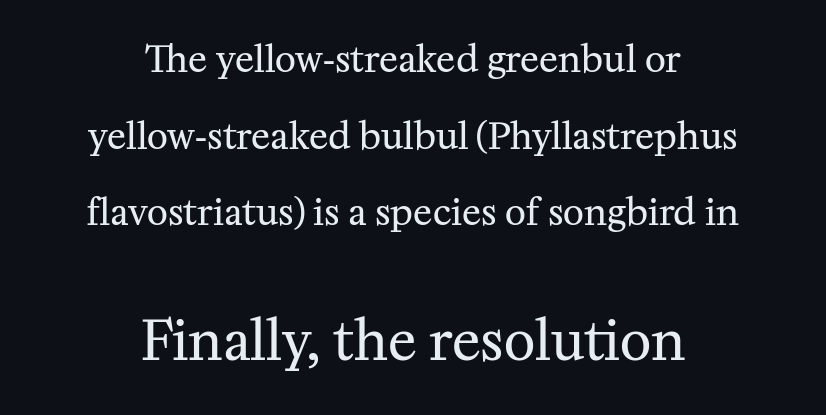
The text was rendered using a seriffed face with decorative stroke endings. Is there any slant? The stems are plumb. Clear beneath every line of the passage. Regarding leading, the lines here are spaced well apart.
